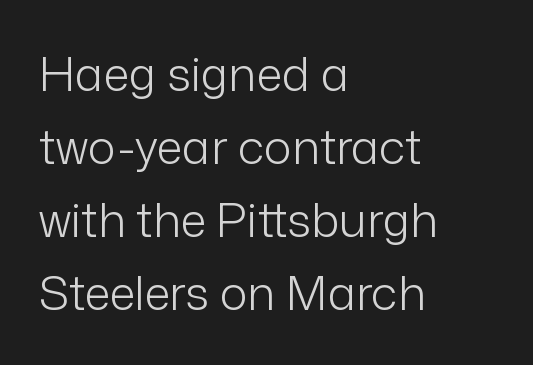
{"serif": "no", "italic": "no", "bold": "no", "weight": "light", "width": "normal", "stroke_contrast": "low", "x_height": "medium", "monospaced": "no", "underline": "no", "align": "left", "line_spacing": "normal", "line_spacing_ratio": 1.55, "letter_spacing": "normal", "letter_spacing_em": 0.0, "glyph_px": 47}
